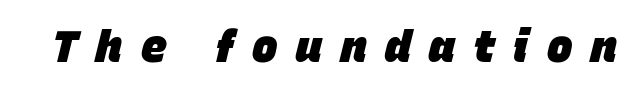
The rendering applies a slant to the glyphs. The specimen omits any rule beneath the text block's lines. Weight: bold. The line texture is sparse and dotted thanks to wide tracking.
